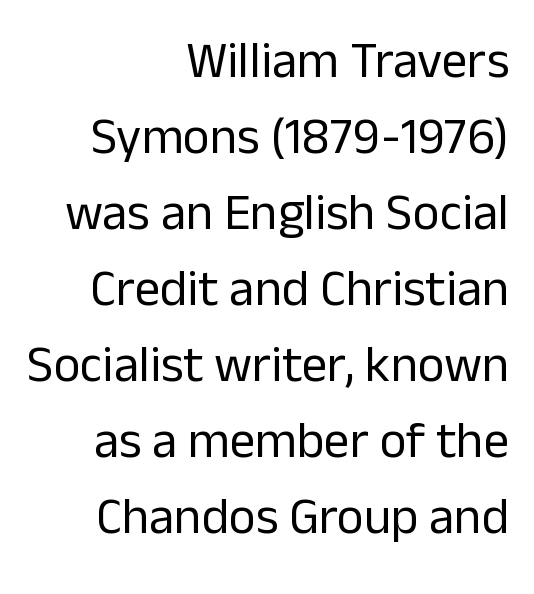
Letters rest on an invisible, unmarked baseline. Here the glyphs are tracked normally, forming tight word shapes. Is there any slant? The stems are plumb. Heft: none added — not bold. Check where the strokes stop: nothing finishes them off — pure sans. Character widths vary here, with narrow letters taking less room than wide ones.
